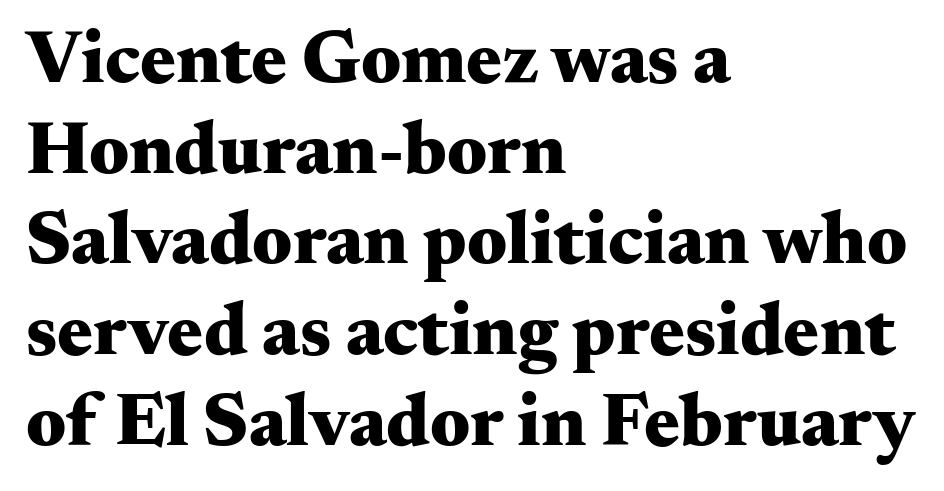
Q: Is the text bold? A: Yes.
Q: Is the text italic (slanted)? A: No, it is upright.
Q: Is the typeface a serif or a sans-serif typeface? A: Serif.
Q: Is the text underlined? A: No.
Q: How is the paragraph aligned? A: Left-aligned.
Q: Is the spacing between letters normal or unusually wide? A: Normal.
Q: Width (condensed, normal, or wide)? A: Wide.
Q: Stroke contrast? A: Medium.
Q: x-height? A: Small.
Q: Monospaced? A: No.
